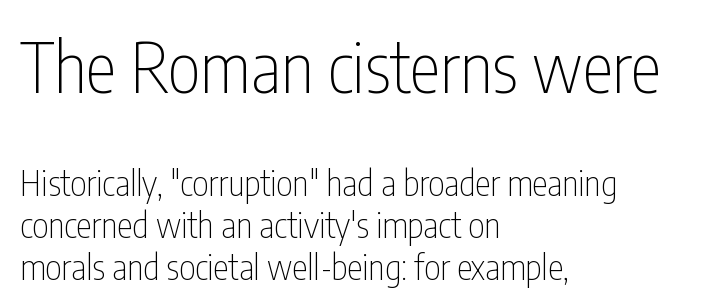
Note: larger setting up top, smaller setting below. Designer's note — italics off, roman on. Think standard paragraph weight, or any step lighter than that. The tracking reads as untouched default to a designer's eye. This sample has the flowing, uneven cadence of proportional lettering. The typeface chosen for these lines omits serifs.
